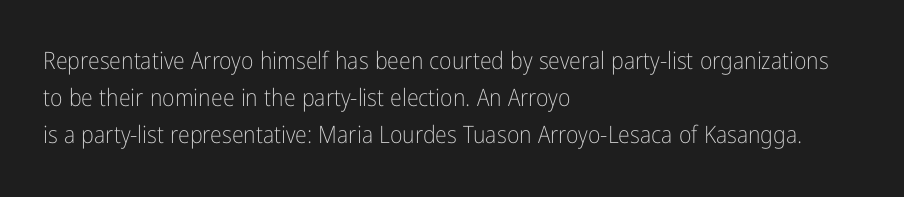
Vertical strokes here are truly vertical. Every row of glyphs begins at an identical x-position on the left. Between one letter and the next there's only the usual sliver of space. Only glyphs here, with clear space below each row.
